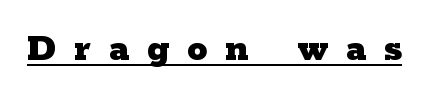
Designer's note — italics off, roman on. Observe the wide spacing: letters keep a clear distance from each other. Thick stems and heavy bowls — unmistakably bold. Like a heading marked for emphasis, these lines bear an underscore. A serif font was chosen for this passage.
